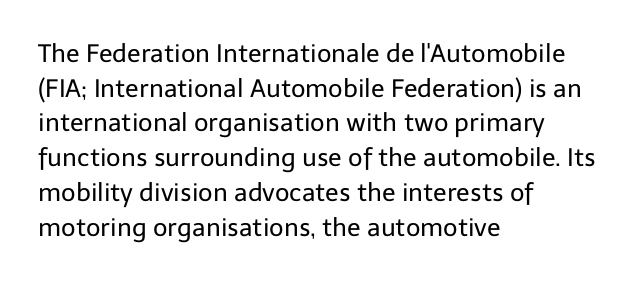
{"italic": "no", "bold": "no", "underline": "no", "align": "left", "line_spacing": "normal", "line_spacing_ratio": 1.39, "letter_spacing": "normal", "letter_spacing_em": 0.0, "glyph_px": 25}
